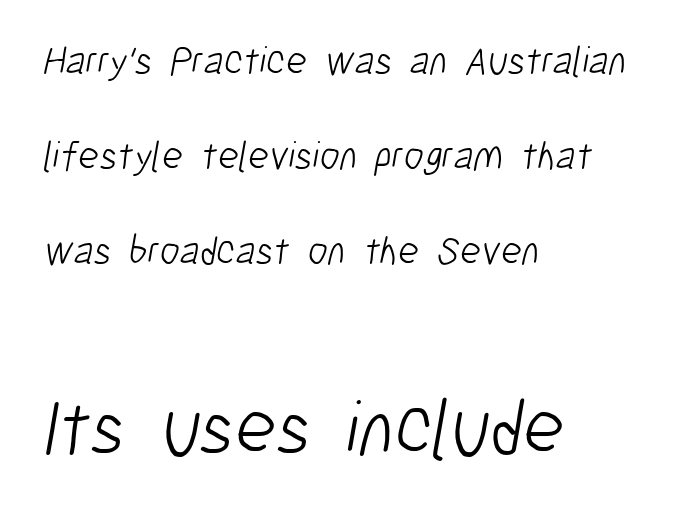
{"serif": "no", "bold": "no", "weight": "light", "width": "condensed", "stroke_contrast": "low", "x_height": "medium", "monospaced": "no", "underline": "no", "align": "left", "line_spacing": "loose", "line_spacing_ratio": 2.37, "letter_spacing": "normal", "letter_spacing_em": 0.0, "larger_block": "second", "size_ratio": 1.98, "glyph_px": 79}
